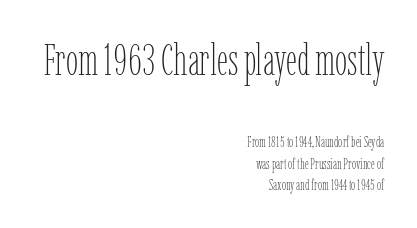
{"italic": "no", "bold": "no", "weight": "thin", "width": "condensed", "stroke_contrast": "low", "x_height": "medium", "monospaced": "no", "underline": "no", "align": "right", "line_spacing": "normal", "line_spacing_ratio": 1.45, "letter_spacing": "normal", "letter_spacing_em": 0.0, "larger_block": "first", "size_ratio": 2.93, "glyph_px": 44}
